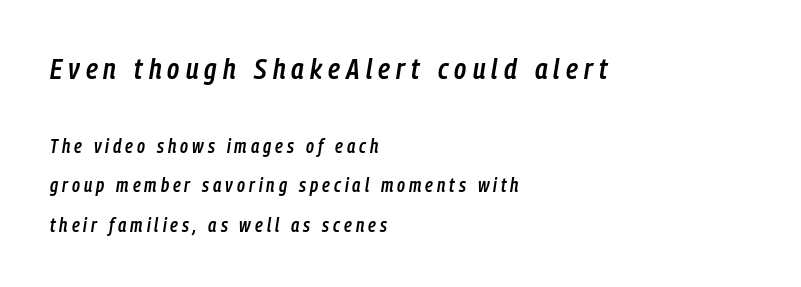
{"italic": "yes", "lean": "right", "slant_degrees": 9, "bold": "semi", "weight": "semibold", "width": "condensed", "stroke_contrast": "low", "x_height": "medium", "monospaced": "no", "underline": "no", "align": "left", "line_spacing": "loose", "line_spacing_ratio": 2.08, "letter_spacing": "wide", "letter_spacing_em": 0.21, "larger_block": "first", "size_ratio": 1.53, "glyph_px": 29}
